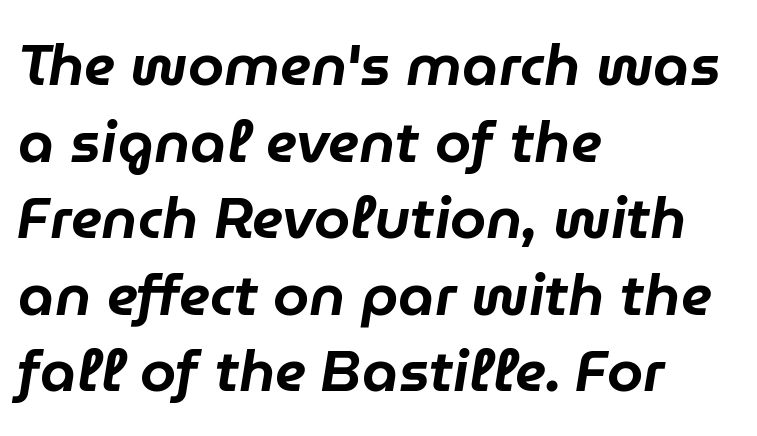
The tracking reads as untouched default to a designer's eye. The specimen reads as italic at a glance. Notice how descenders clear the ascenders below comfortably — that's standard leading. The specimen omits any rule beneath the text block's lines.
